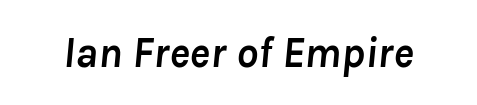
{"italic": "yes", "lean": "right", "slant_degrees": 8, "bold": "yes", "weight": "semibold", "width": "normal", "stroke_contrast": "low", "x_height": "medium", "monospaced": "no", "underline": "no", "letter_spacing": "normal", "letter_spacing_em": 0.0, "glyph_px": 43}
